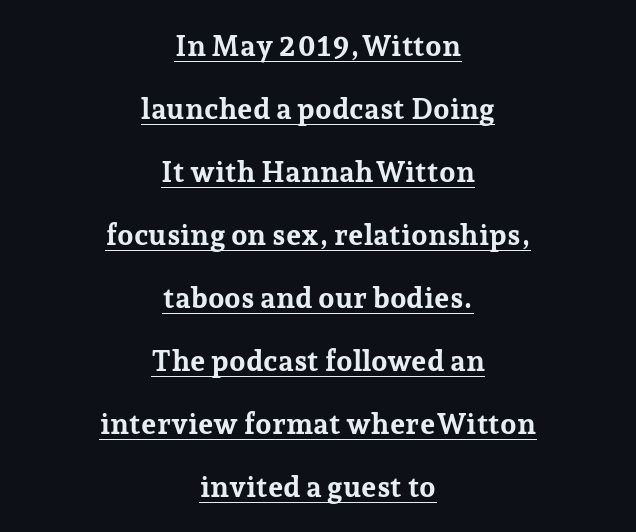
{"serif": "yes", "italic": "no", "bold": "yes", "weight": "bold", "width": "normal", "stroke_contrast": "low", "x_height": "medium", "monospaced": "no", "underline": "yes", "align": "center", "line_spacing": "loose", "line_spacing_ratio": 2.17, "letter_spacing": "normal", "letter_spacing_em": 0.0, "glyph_px": 29}
